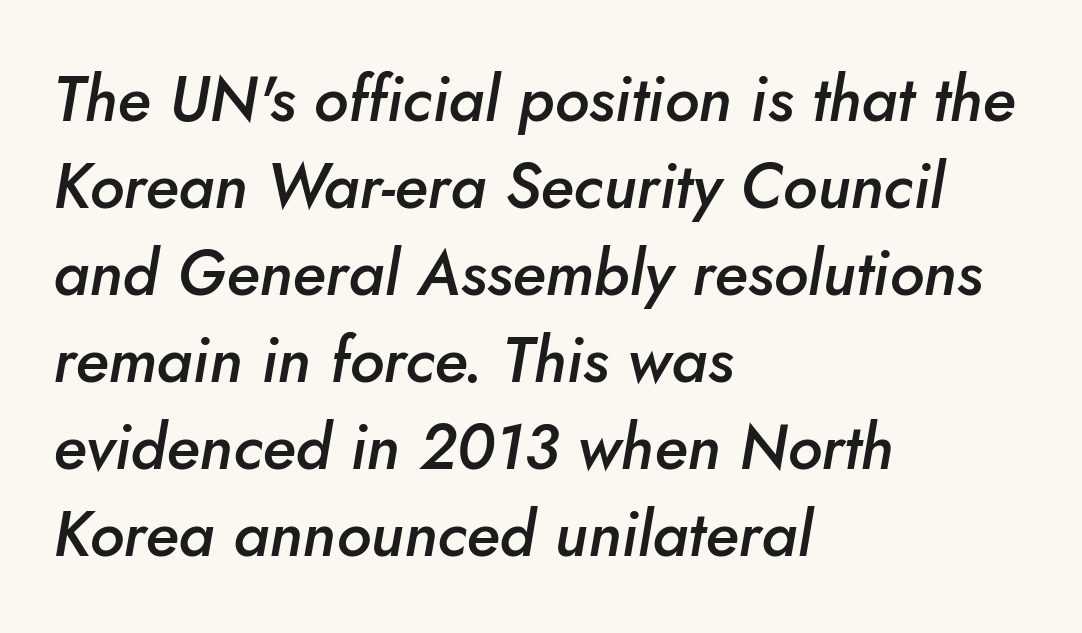
Do the characters align in a grid? No, the font is proportional. The compositor pushed each line to the left boundary. These lines sit exactly where default settings would place them. You could call the tracking neutral — neither tight nor loose.
